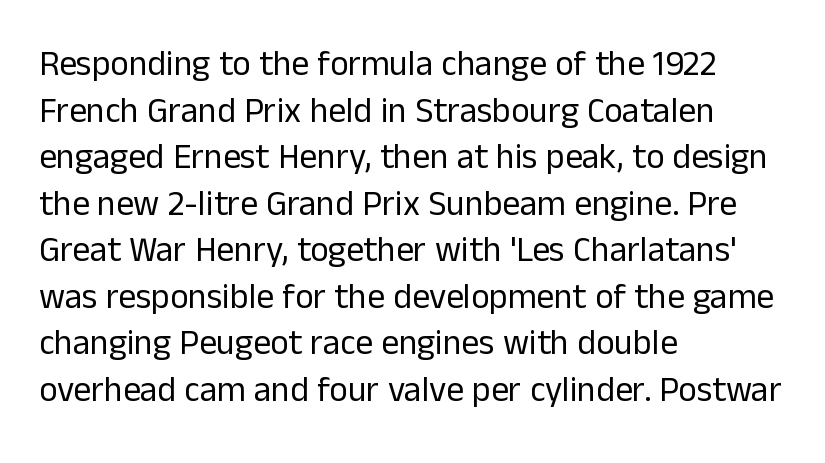
The image shows 35 px regular-weight sans-serif type, upright; set left-aligned, normal line spacing (1.33x), normal letter spacing, not underlined; low stroke contrast and a medium x-height.
